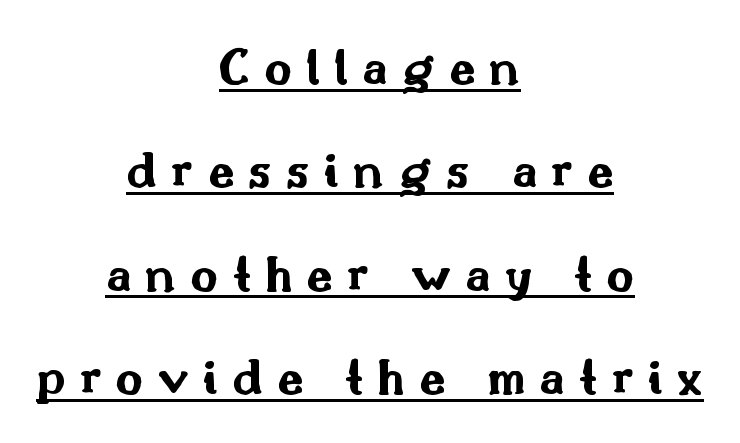
Typesetter's note: full bold, strokes at maximum text heaviness. Character widths vary here, with narrow letters taking less room than wide ones. Notice how a bar underscores the lettering throughout. The block of text is sparse from top to bottom, with ample space between rows.
